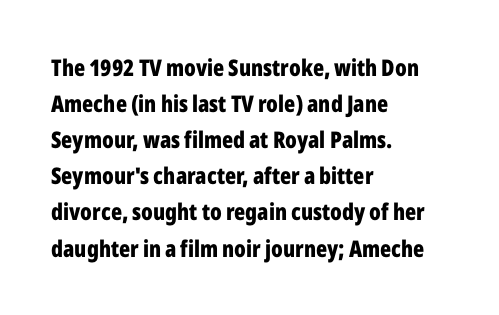
The image shows 23 px bold type, upright; set left-aligned, normal line spacing (1.57x), normal letter spacing, not underlined.
